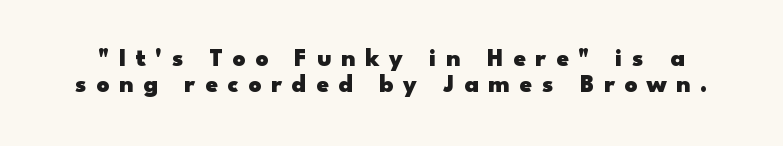
Q: Is the text bold? A: Yes.
Q: Is the text italic (slanted)? A: No, it is upright.
Q: Is the text underlined? A: No.
Q: Is the spacing between letters normal or unusually wide? A: Unusually wide.
Q: Is the spacing between lines tight, normal or loose? A: Tight.
